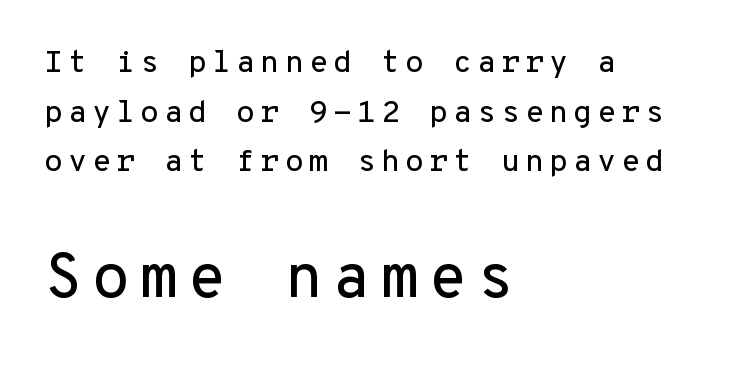
The image shows 62 px sans-serif type, upright, monospaced; set left-aligned, normal line spacing (1.6x), not underlined; the second (bottom) block is 2.0x larger; low stroke contrast and a medium x-height.
